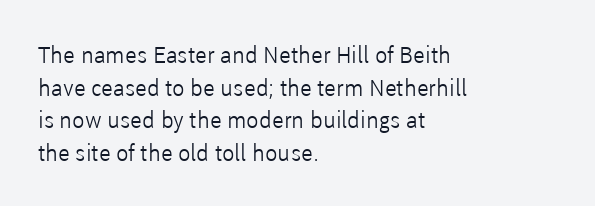
Characters follow at the spacing the type designer built in. The letterforms sit at book weight or below. Rendered with straight, roman letterforms. The rows are spaced the way most documents space them. The strip under each line holds only bare page.
